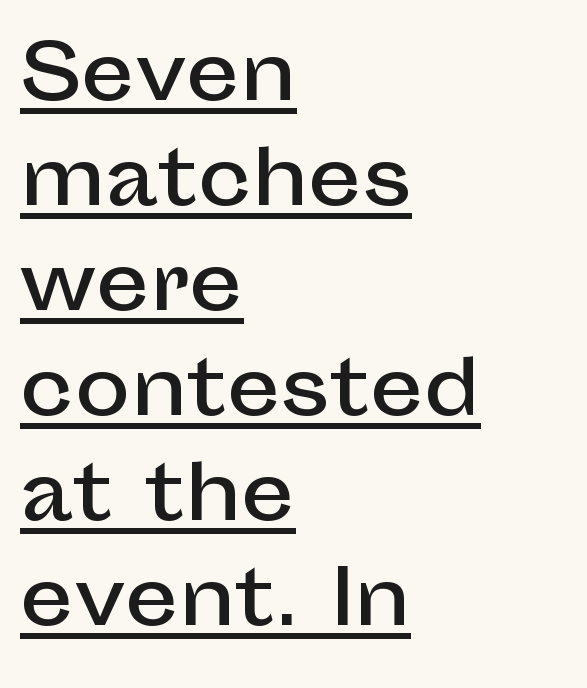
The image shows 75 px sans-serif type, upright; set left-aligned, normal line spacing (1.4x), normal letter spacing, underlined; low stroke contrast and a medium x-height.
